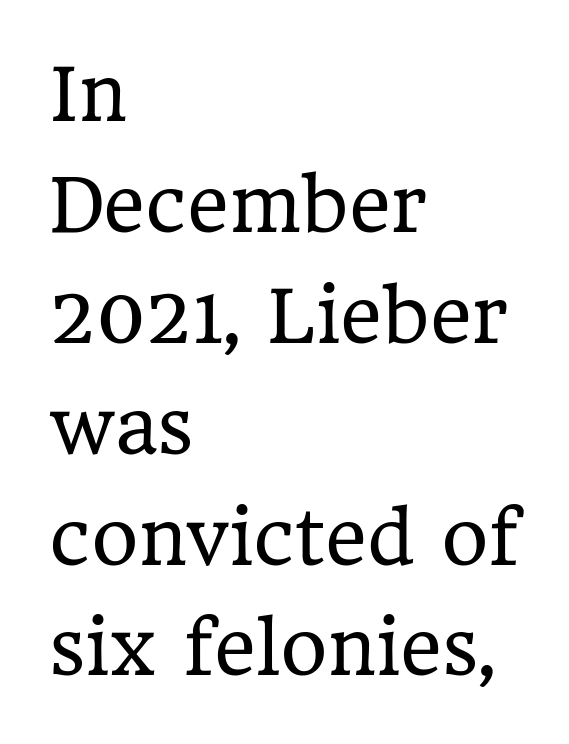
The image shows 72 px regular-weight serif type, upright; set left-aligned, normal line spacing (1.54x), normal letter spacing, not underlined; low stroke contrast and a medium x-height.
